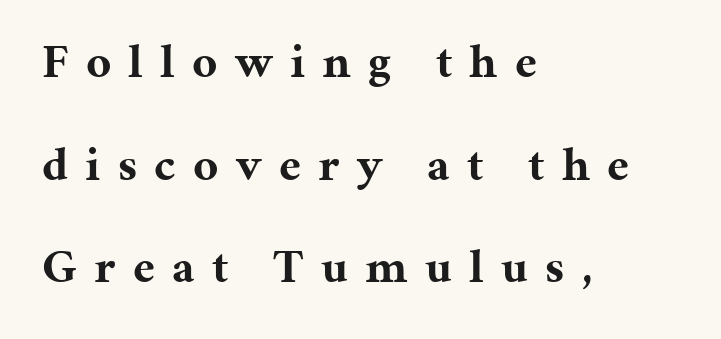
Is the type bold? Yes — the strokes are clearly thick and heavy. Proportional: the letters do not fall into vertical columns. The passage shown has open, widely tracked lettering throughout. Leftover space on each line is placed entirely after the last word. Designer's note — italics off, roman on. The block of text is sparse from top to bottom, with ample space between rows.
